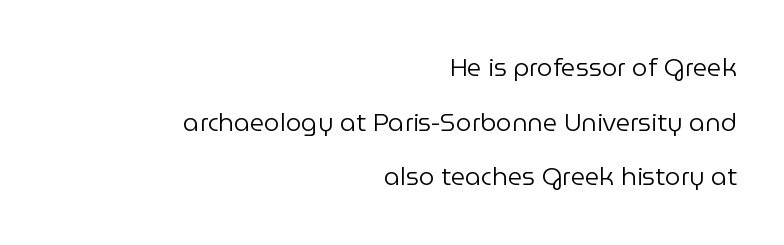
The image shows 25 px text type, upright; set right-aligned, loose line spacing (2.19x), normal letter spacing, not underlined.
